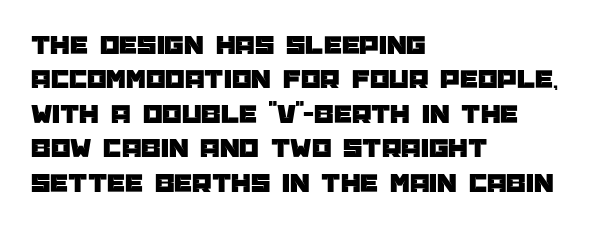
Q: Is the text italic (slanted)? A: No, it is upright.
Q: Is the typeface a serif or a sans-serif typeface? A: Sans-serif.
Q: Is the text underlined? A: No.
Q: How is the paragraph aligned? A: Left-aligned.
Q: Is the spacing between letters normal or unusually wide? A: Normal.
Q: Width (condensed, normal, or wide)? A: Normal.
Q: Stroke contrast? A: Low.
Q: x-height? A: Large.
Q: Monospaced? A: No.
